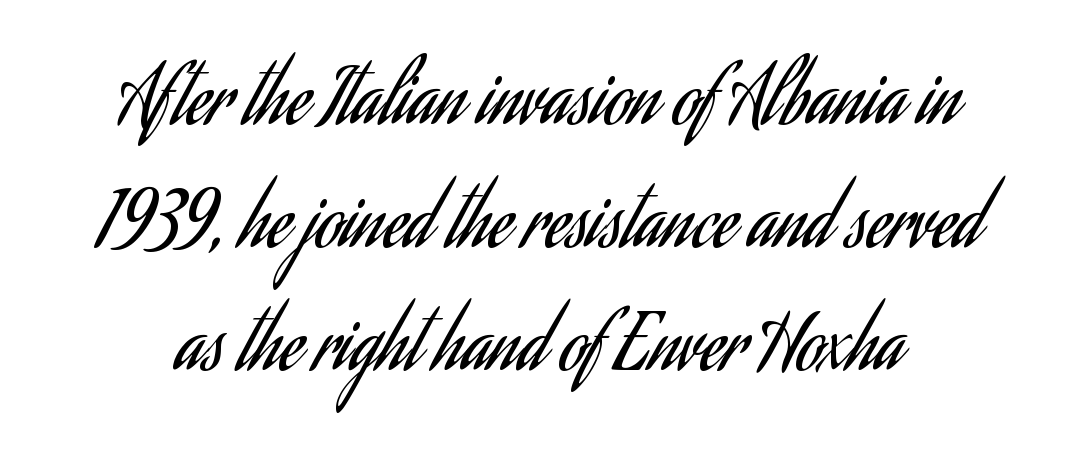
The image shows 75 px regular-weight, condensed sans-serif type; set normal line spacing (1.64x), normal letter spacing, not underlined; low stroke contrast and a small x-height.
